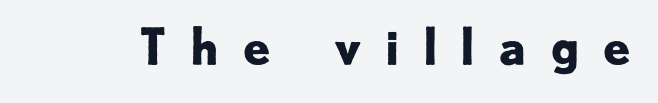
Q: Is the text bold? A: Yes.
Q: Is the text italic (slanted)? A: No, it is upright.
Q: Is the typeface a serif or a sans-serif typeface? A: Sans-serif.
Q: Is the text underlined? A: No.
Q: Is the spacing between letters normal or unusually wide? A: Unusually wide.
Q: Width (condensed, normal, or wide)? A: Normal.
Q: Stroke contrast? A: Low.
Q: x-height? A: Small.
Q: Monospaced? A: No.
